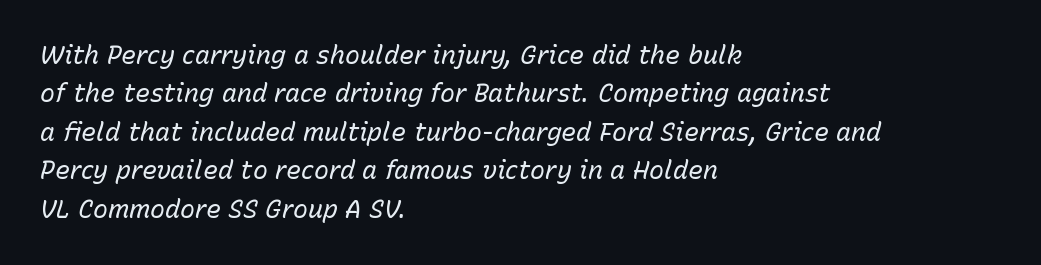
{"italic": "yes", "lean": "right", "slant_degrees": 15, "bold": "no", "underline": "no", "align": "left", "line_spacing": "normal", "line_spacing_ratio": 1.54, "letter_spacing": "normal", "letter_spacing_em": 0.0, "glyph_px": 25}
